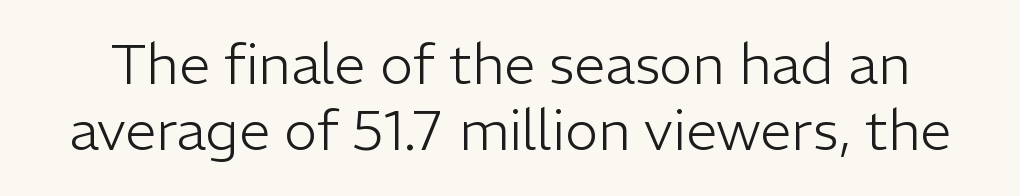
Q: Is the text bold? A: No.
Q: Is the text italic (slanted)? A: No, it is upright.
Q: Is the typeface a serif or a sans-serif typeface? A: Sans-serif.
Q: Is the text underlined? A: No.
Q: Is the spacing between letters normal or unusually wide? A: Normal.
Q: Width (condensed, normal, or wide)? A: Normal.
Q: Stroke contrast? A: Low.
Q: x-height? A: Medium.
Q: Monospaced? A: No.
